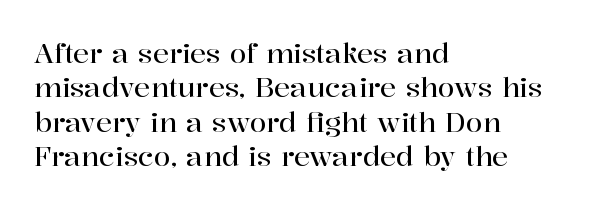
Do the letters lean? They stand straight. Lines of text with bare space underneath. The passage shown stacks its lines at a standard gap. Casual observation: everything's shoved over to the left.
